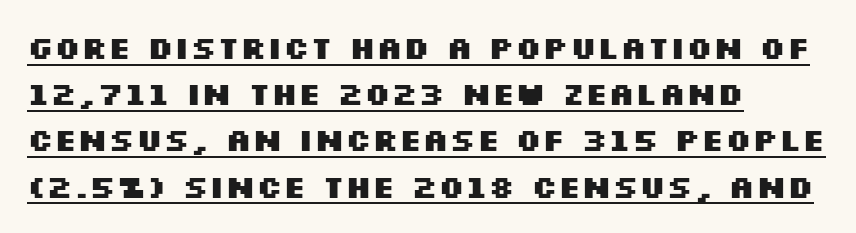
The image shows 31 px heavy, wide sans-serif type, upright; set left-aligned, normal line spacing (1.49x), normal letter spacing, underlined; medium stroke contrast and a large x-height.
